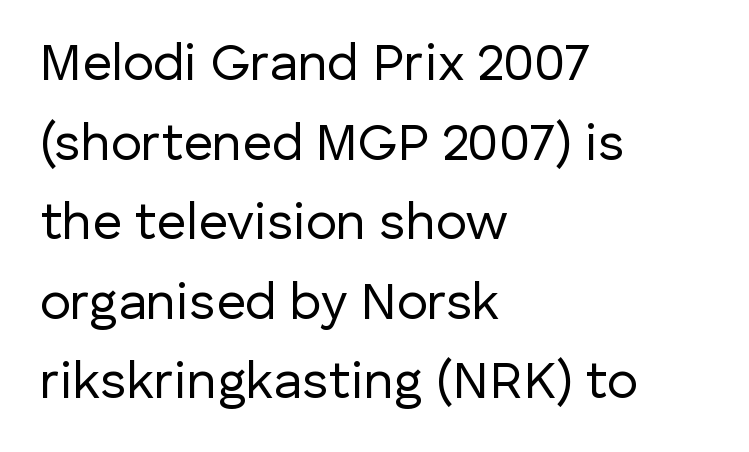
The passage shown is not underscored anywhere. The cut favours lightness, reaching ordinary text weight at its darkest. You could not count columns in this text — the font is proportionally spaced. The line texture is even and compact thanks to regular tracking. This block has exactly the height ordinary leading produces. A student would call this left alignment; a typographer would say flush left, rag right.
